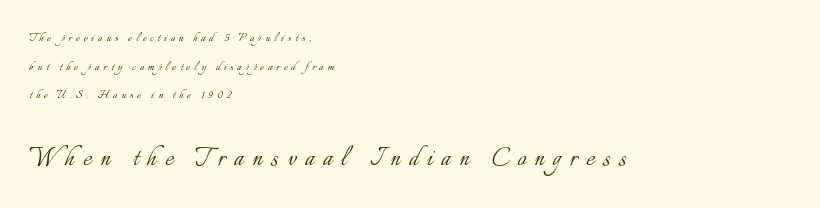
Q: Is the text bold? A: No.
Q: Is the text italic (slanted)? A: Yes.
Q: Is the text underlined? A: No.
Q: How is the paragraph aligned? A: Left-aligned.
Q: Is the spacing between letters normal or unusually wide? A: Unusually wide.
Q: Is the spacing between lines tight, normal or loose? A: Loose.
Q: Which block of text is set in a larger size, the first (top) or the second (bottom)? A: The second (bottom) one.
Q: Width (condensed, normal, or wide)? A: Normal.
Q: Stroke contrast? A: Low.
Q: x-height? A: Small.
Q: Monospaced? A: No.
